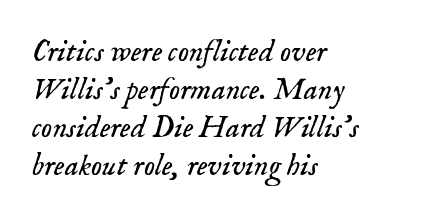
Q: Is the text bold? A: No.
Q: Is the text italic (slanted)? A: Yes, it leans right by about 18 degrees.
Q: Is the typeface a serif or a sans-serif typeface? A: Serif.
Q: Is the text underlined? A: No.
Q: How is the paragraph aligned? A: Left-aligned.
Q: Is the spacing between letters normal or unusually wide? A: Normal.
Q: Width (condensed, normal, or wide)? A: Normal.
Q: Stroke contrast? A: Low.
Q: x-height? A: Small.
Q: Monospaced? A: No.
